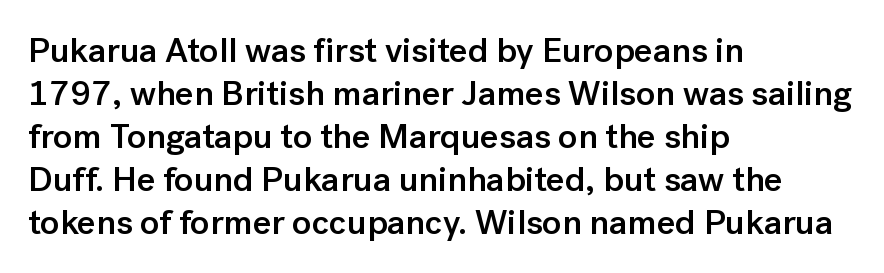
{"serif": "no", "italic": "no", "bold": "semi", "weight": "semibold", "width": "normal", "stroke_contrast": "low", "x_height": "medium", "monospaced": "no", "underline": "no", "align": "left", "line_spacing_ratio": 1.23, "letter_spacing": "normal", "letter_spacing_em": 0.0, "glyph_px": 35}
